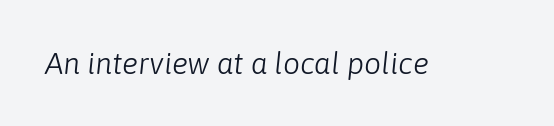
Q: Is the text bold? A: No.
Q: Is the text italic (slanted)? A: Yes, it leans right by about 6 degrees.
Q: Is the text underlined? A: No.
Q: Is the spacing between letters normal or unusually wide? A: Normal.
Q: Width (condensed, normal, or wide)? A: Normal.
Q: Stroke contrast? A: Low.
Q: x-height? A: Medium.
Q: Monospaced? A: No.
